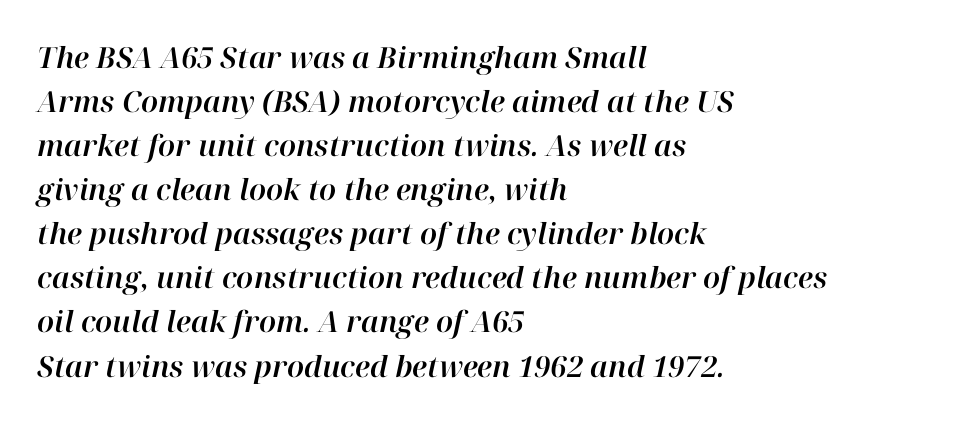
Q: Is the text italic (slanted)? A: Yes, it leans right by about 12 degrees.
Q: Is the text underlined? A: No.
Q: How is the paragraph aligned? A: Left-aligned.
Q: Is the spacing between letters normal or unusually wide? A: Normal.
Q: Is the spacing between lines tight, normal or loose? A: Normal.
Q: Width (condensed, normal, or wide)? A: Normal.
Q: Stroke contrast? A: High.
Q: x-height? A: Medium.
Q: Monospaced? A: No.
